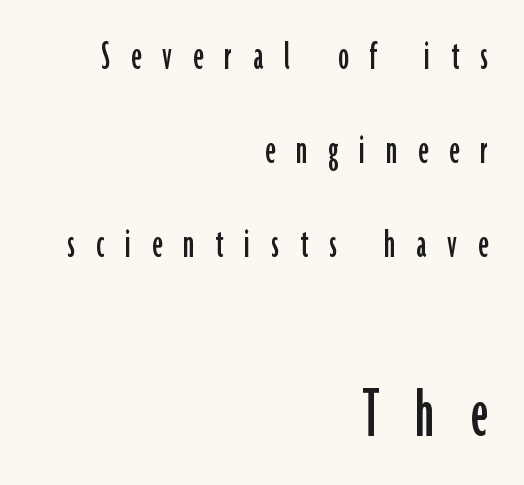
Q: Is the text italic (slanted)? A: No, it is upright.
Q: Is the typeface a serif or a sans-serif typeface? A: Sans-serif.
Q: Is the text underlined? A: No.
Q: How is the paragraph aligned? A: Right-aligned.
Q: Is the spacing between letters normal or unusually wide? A: Unusually wide.
Q: Is the spacing between lines tight, normal or loose? A: Loose.
Q: Which block of text is set in a larger size, the first (top) or the second (bottom)? A: The second (bottom) one.
Q: Width (condensed, normal, or wide)? A: Condensed.
Q: Stroke contrast? A: Low.
Q: x-height? A: Medium.
Q: Monospaced? A: No.
